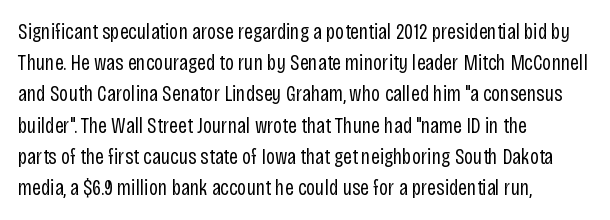
Every row of glyphs begins at an identical x-position on the left. The typesetting does not lean heavy: it is not bold. One glance says typical: line gaps are just what's usual. Underlining? Definitely not there.
